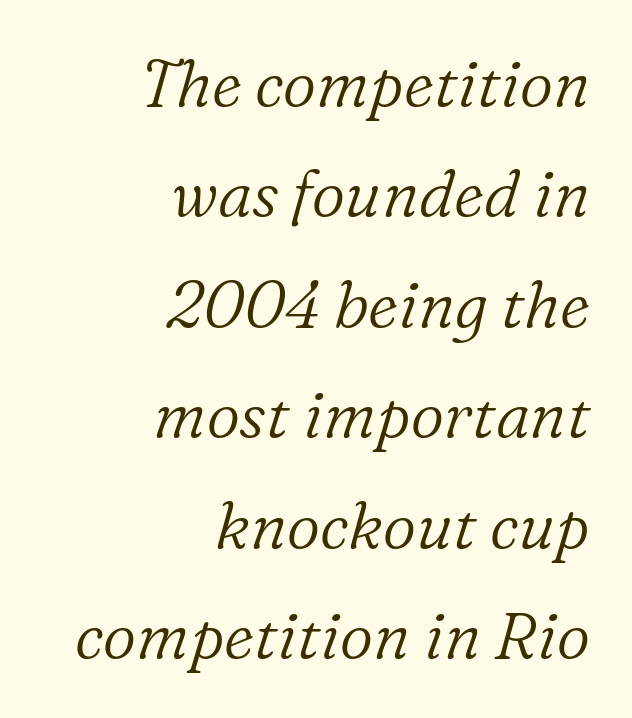
The image shows 65 px light serif type, italic (leaning right); set right-aligned, normal line spacing (1.7x), normal letter spacing, not underlined; low stroke contrast and a medium x-height.
